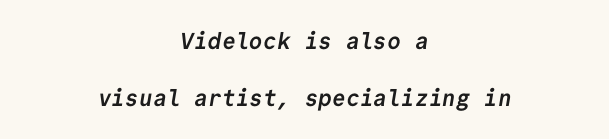
Q: Is the text bold? A: Yes.
Q: Is the text underlined? A: No.
Q: How is the paragraph aligned? A: Centered.
Q: Is the spacing between letters normal or unusually wide? A: Normal.
Q: Is the spacing between lines tight, normal or loose? A: Loose.
